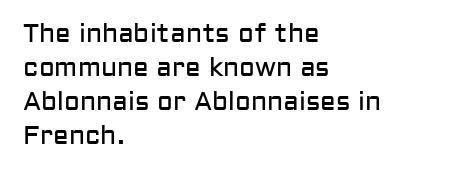
Descenders are the only things crossing below the line. All the whitespace from short lines collects on the right. Characters remain perfectly vertical along every line. The letters sit at their default tracking, neither squeezed nor spread.
